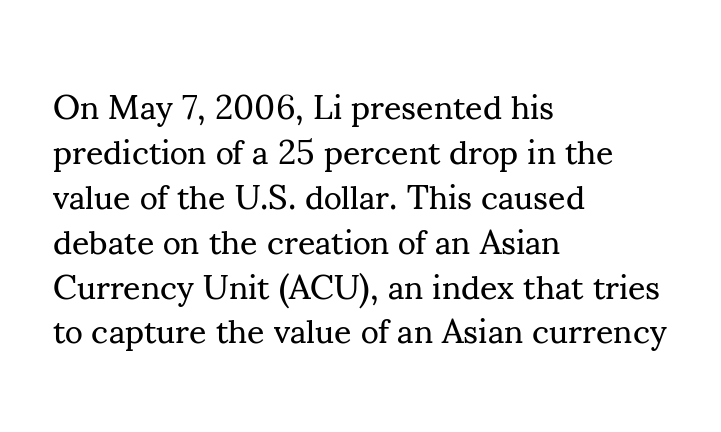
Does the copy run flush right? No — it runs flush left. A roman cut, with each character standing at attention. Rule under the text: the space is simply empty. The rendering uses natural spacing where letterforms have individual widths.
